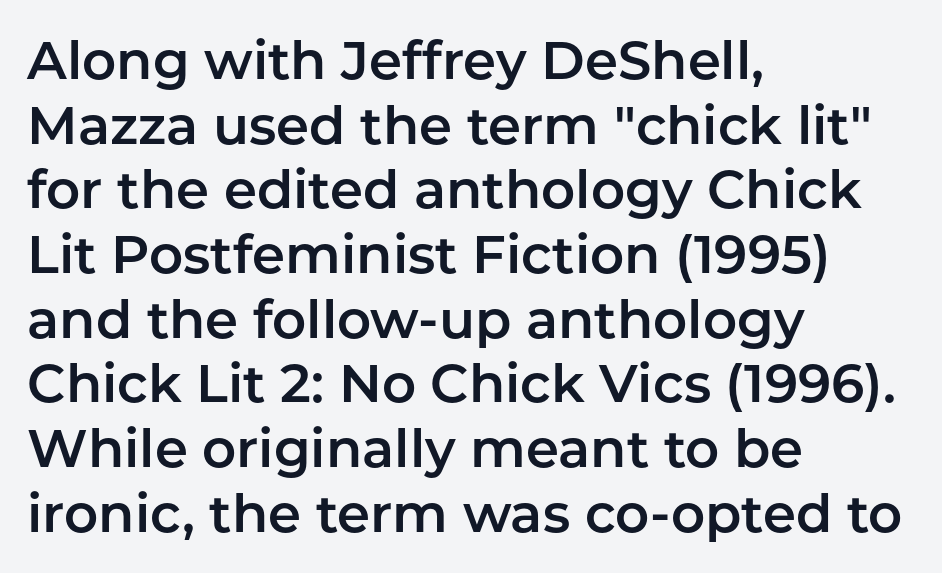
Q: Is the text italic (slanted)? A: No, it is upright.
Q: Is the typeface a serif or a sans-serif typeface? A: Sans-serif.
Q: Is the text underlined? A: No.
Q: How is the paragraph aligned? A: Left-aligned.
Q: Is the spacing between letters normal or unusually wide? A: Normal.
Q: Width (condensed, normal, or wide)? A: Normal.
Q: Stroke contrast? A: Low.
Q: x-height? A: Medium.
Q: Monospaced? A: No.
